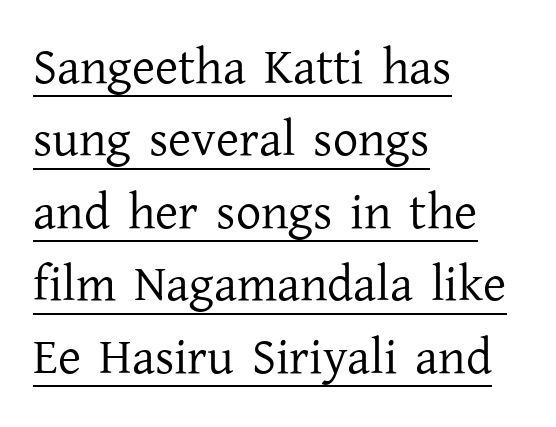
The image shows 50 px regular-weight serif type, upright; set left-aligned, normal line spacing (1.45x), normal letter spacing, underlined; low stroke contrast and a medium x-height.
